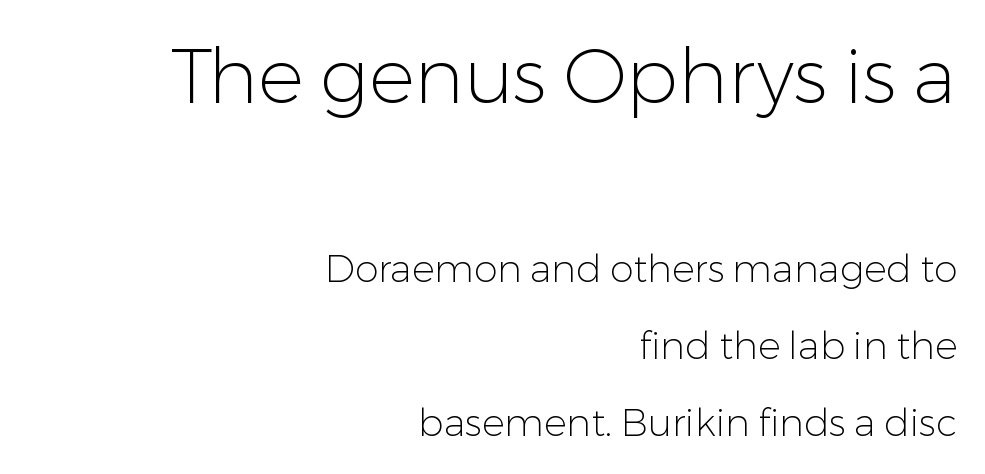
Grotesque or geometric, the face here clearly has no serifs. The cut favours lightness, reaching ordinary text weight at its darkest. Spacing verdict: proportional, widths tailored to each character. Rendered with straight, roman letterforms.
